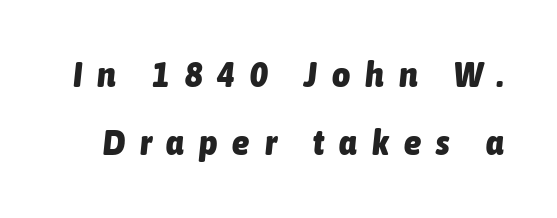
Character widths vary here, with narrow letters taking less room than wide ones. What's the leading like? Stretched, with rows far apart. Emphasis-style slanted type is in use. Set as a true bold cut, around the 700 mark. Just letters on the line, the space beneath them empty.
